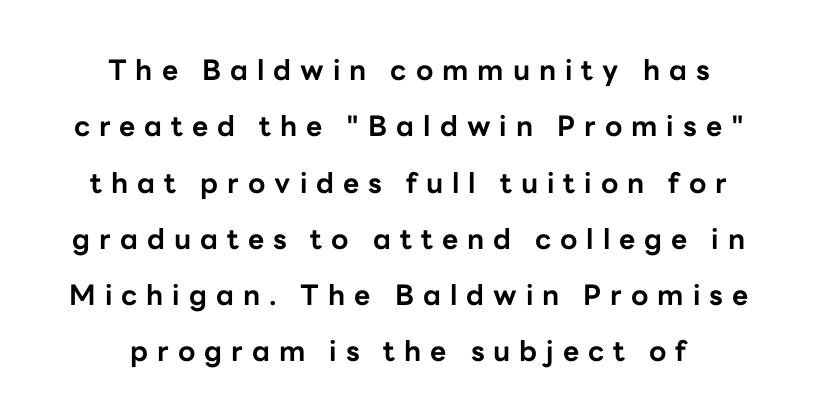
{"serif": "no", "italic": "no", "bold": "yes", "weight": "bold", "width": "normal", "stroke_contrast": "low", "x_height": "medium", "monospaced": "no", "underline": "no", "align": "center", "line_spacing": "loose", "line_spacing_ratio": 2.01, "letter_spacing": "wide", "letter_spacing_em": 0.32, "glyph_px": 28}
